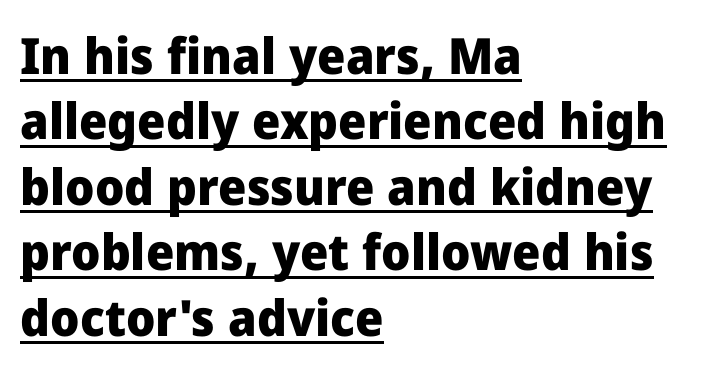
Q: Is the text bold? A: Yes.
Q: Is the text italic (slanted)? A: No, it is upright.
Q: Is the typeface a serif or a sans-serif typeface? A: Sans-serif.
Q: Is the text underlined? A: Yes.
Q: How is the paragraph aligned? A: Left-aligned.
Q: Is the spacing between letters normal or unusually wide? A: Normal.
Q: Is the spacing between lines tight, normal or loose? A: Normal.
Q: Width (condensed, normal, or wide)? A: Normal.
Q: Stroke contrast? A: Low.
Q: x-height? A: Medium.
Q: Monospaced? A: No.
